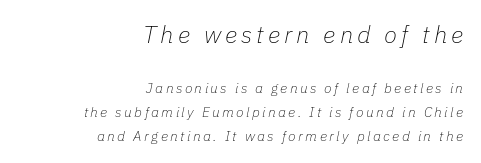
The letters in the upper block stand taller than those in the block below. Compared with ordinary roman type, these characters are visibly tilted. The paragraph shown leans on its right margin. This rendering features lettering with no underline. These glyphs show unthickened strokes, regular width or finer. Successive baselines arrive at the customary interval.
